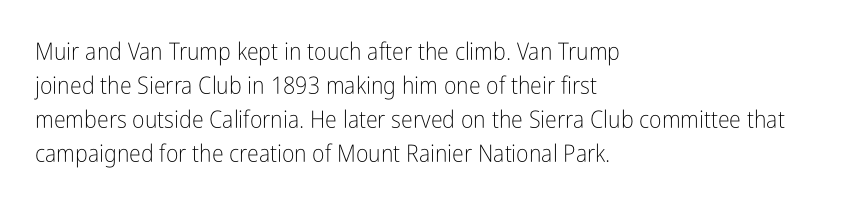
Decoration check: the copy has no underline. Teacher's note: observe the even left margin — that is flush-left alignment. Interline gaps are of average width in this sample. No chunkiness to these letters — they're not bold. These lines were composed using upright roman letters.
